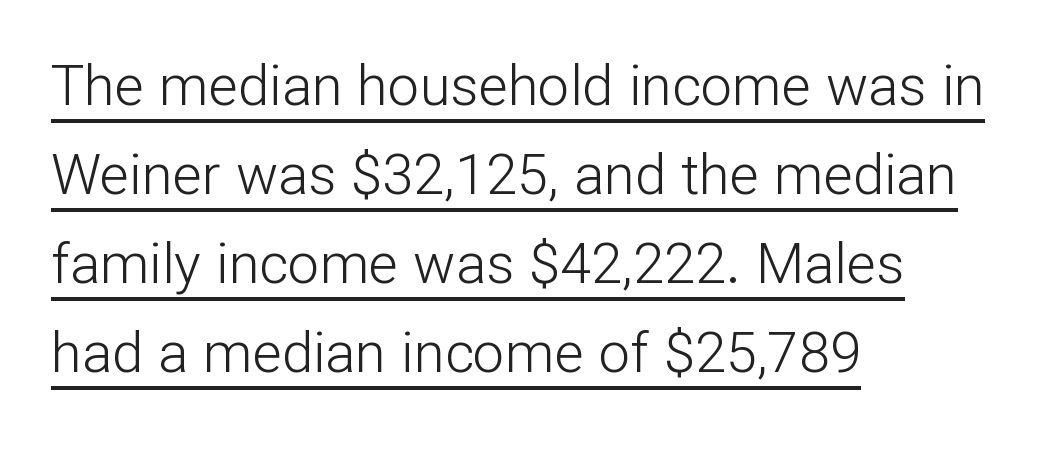
{"serif": "no", "italic": "no", "bold": "no", "weight": "light", "width": "normal", "stroke_contrast": "low", "x_height": "medium", "monospaced": "no", "underline": "yes", "align": "left", "line_spacing": "normal", "line_spacing_ratio": 1.59, "letter_spacing": "normal", "letter_spacing_em": 0.0, "glyph_px": 56}
